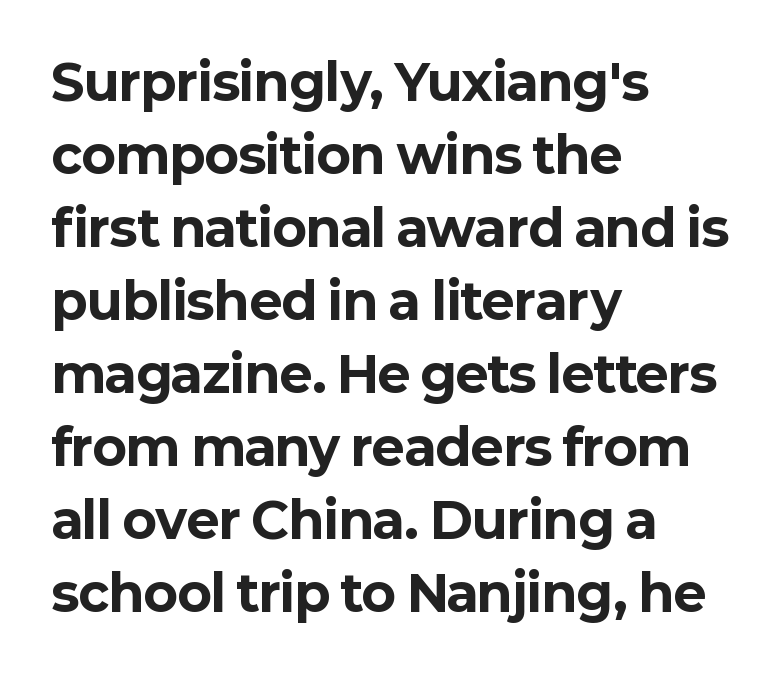
Q: Is the text bold? A: Yes.
Q: Is the text italic (slanted)? A: No, it is upright.
Q: Is the typeface a serif or a sans-serif typeface? A: Sans-serif.
Q: Is the text underlined? A: No.
Q: How is the paragraph aligned? A: Left-aligned.
Q: Is the spacing between letters normal or unusually wide? A: Normal.
Q: Is the spacing between lines tight, normal or loose? A: Normal.
Q: Width (condensed, normal, or wide)? A: Normal.
Q: Stroke contrast? A: Low.
Q: x-height? A: Medium.
Q: Monospaced? A: No.
